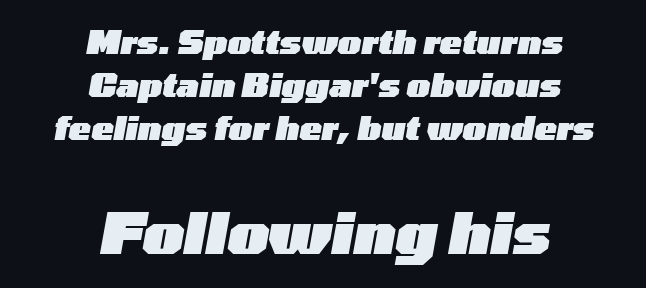
Q: Is the text bold? A: Yes.
Q: Is the text italic (slanted)? A: Yes, it leans right by about 10 degrees.
Q: Is the text underlined? A: No.
Q: How is the paragraph aligned? A: Centered.
Q: Is the spacing between letters normal or unusually wide? A: Normal.
Q: Is the spacing between lines tight, normal or loose? A: Normal.
Q: Which block of text is set in a larger size, the first (top) or the second (bottom)? A: The second (bottom) one.
Q: Width (condensed, normal, or wide)? A: Wide.
Q: Stroke contrast? A: Low.
Q: x-height? A: Medium.
Q: Monospaced? A: No.
